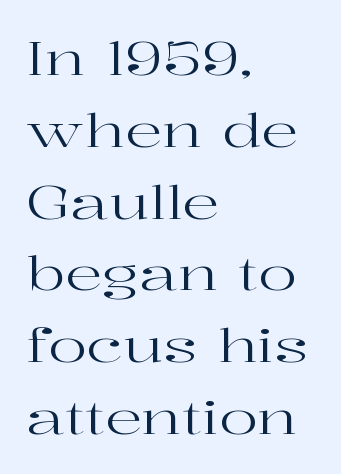
This is not heavy type; no bold has been used. Underline: absent. Spacing between characters is what you'd get straight out of the box. Spacing verdict: proportional, widths tailored to each character.
